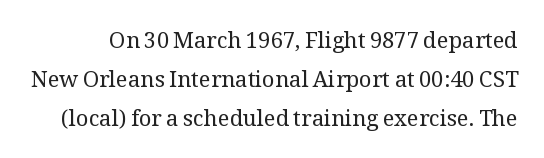
{"italic": "no", "bold": "no", "underline": "no", "line_spacing_ratio": 1.78, "letter_spacing": "normal", "letter_spacing_em": 0.0, "glyph_px": 22}
